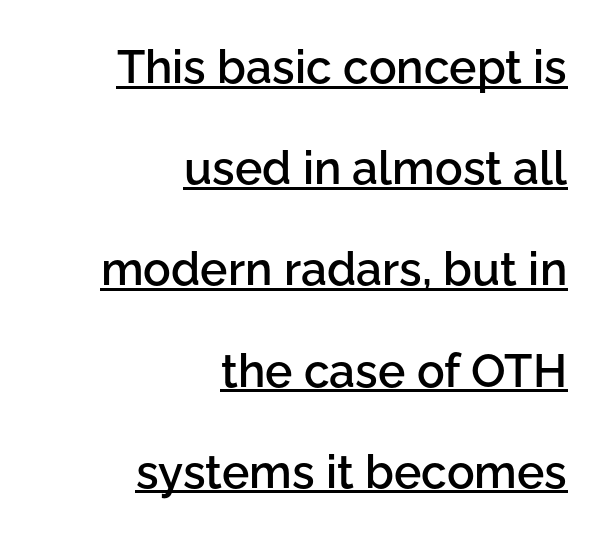
The image shows 46 px semibold sans-serif type, upright; set right-aligned, loose line spacing (2.2x), normal letter spacing, underlined; low stroke contrast and a medium x-height.
